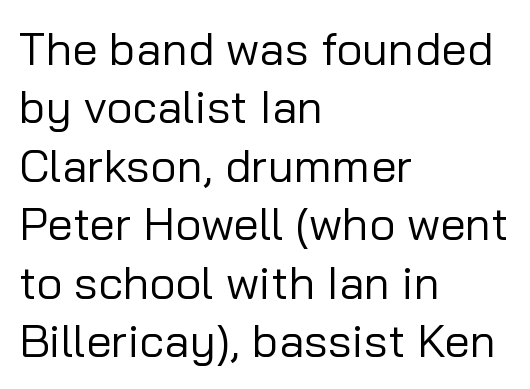
Here the glyphs are tracked normally, forming tight word shapes. Whoever set this chose a conventional vertical rhythm. Note the varied advance widths — an 'i' is clearly narrower than an 'm'. The passage shown is not bold in any degree. The setting favours the left margin, as ordinary paragraphs usually do.
